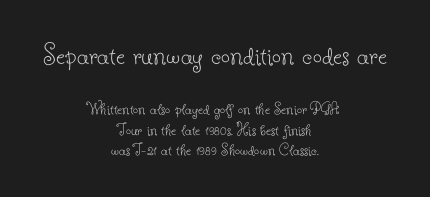
Vertical stems look standard width or narrower in stroke. Yep, those are serifs on the letters. Is this a fixed-width face? No — the glyphs have proportional, varying widths. Nothing unusual about the tracking: characters are spaced as the font intends. Successive baselines arrive quickly, one right under another.
